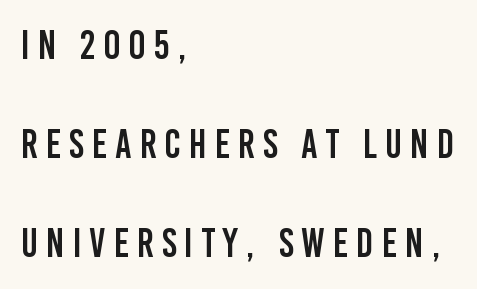
The image shows 40 px condensed sans-serif type, upright; set left-aligned, loose line spacing (2.48x), unusually wide letter spacing (+0.2 em), not underlined; low stroke contrast and a large x-height.
